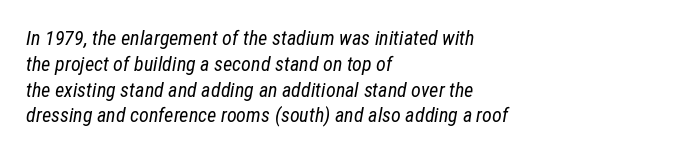
{"italic": "yes", "lean": "right", "slant_degrees": 12, "bold": "no", "underline": "no", "align": "left", "line_spacing": "normal", "line_spacing_ratio": 1.29, "letter_spacing": "normal", "letter_spacing_em": 0.0, "glyph_px": 20}
